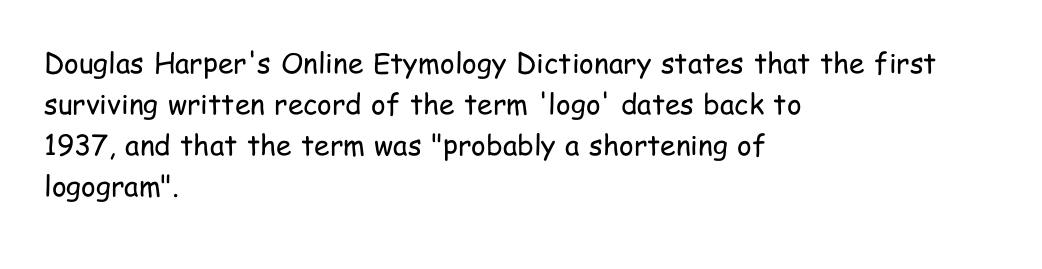
Check the space under the baseline: it is left empty. Compared with a centered layout, this one pins lines to the left instead. These lines were composed using upright roman letters. The letters carry no serifs — their stems end cleanly without finishing strokes. Think standard paragraph weight, or any step lighter than that. Looks like regular typesetting: each glyph gets only the width it needs.
